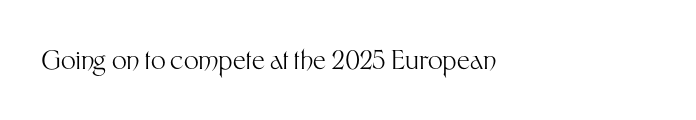
The image shows 26 px text type, upright; set left-aligned, normal letter spacing, not underlined.
